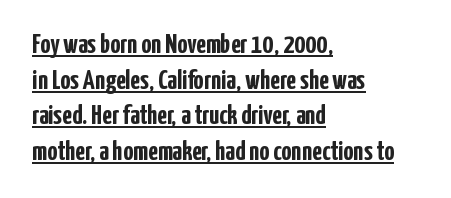
Q: Is the text bold? A: Yes.
Q: Is the text italic (slanted)? A: No, it is upright.
Q: Is the typeface a serif or a sans-serif typeface? A: Sans-serif.
Q: Is the text underlined? A: Yes.
Q: How is the paragraph aligned? A: Left-aligned.
Q: Is the spacing between letters normal or unusually wide? A: Normal.
Q: Is the spacing between lines tight, normal or loose? A: Normal.
Q: Width (condensed, normal, or wide)? A: Condensed.
Q: Stroke contrast? A: Low.
Q: x-height? A: Medium.
Q: Monospaced? A: No.
